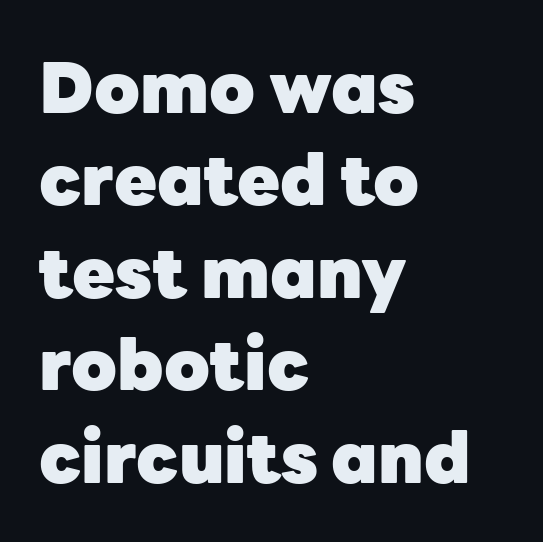
{"serif": "no", "italic": "no", "bold": "yes", "weight": "heavy", "width": "normal", "stroke_contrast": "low", "x_height": "medium", "monospaced": "no", "underline": "no", "align": "left", "line_spacing": "normal", "line_spacing_ratio": 1.32, "letter_spacing": "normal", "letter_spacing_em": 0.0, "glyph_px": 70}
